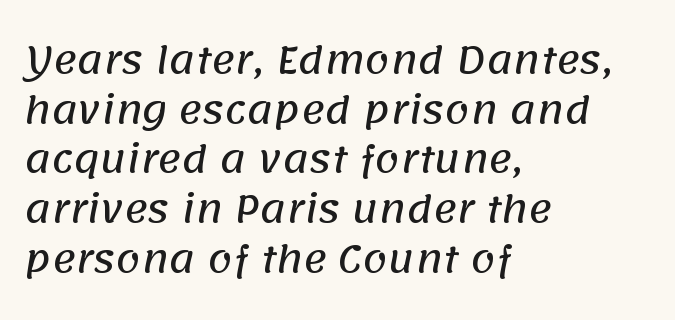
{"serif": "no", "width": "normal", "stroke_contrast": "low", "x_height": "large", "monospaced": "no", "underline": "no", "align": "left", "line_spacing": "normal", "line_spacing_ratio": 1.38, "letter_spacing": "normal", "letter_spacing_em": 0.0, "glyph_px": 36}
